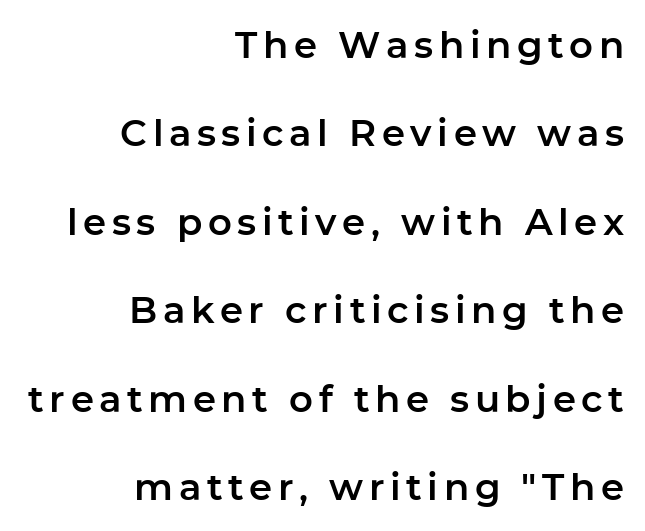
The image shows 37 px sans-serif type, upright; set right-aligned, loose line spacing (2.39x), not underlined; low stroke contrast and a medium x-height.
